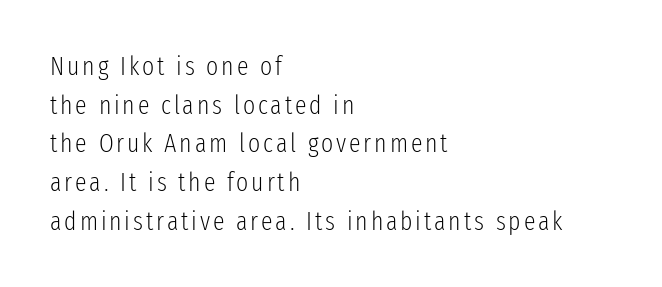
{"italic": "no", "bold": "no", "underline": "no", "align": "left", "line_spacing": "normal", "line_spacing_ratio": 1.49, "glyph_px": 26}
